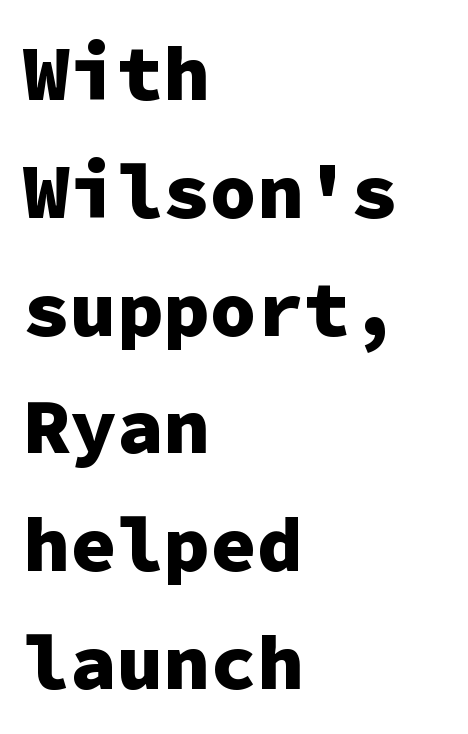
The image shows 78 px heavy sans-serif type, upright, monospaced; set left-aligned, normal line spacing (1.51x), normal letter spacing, not underlined; low stroke contrast and a medium x-height.
